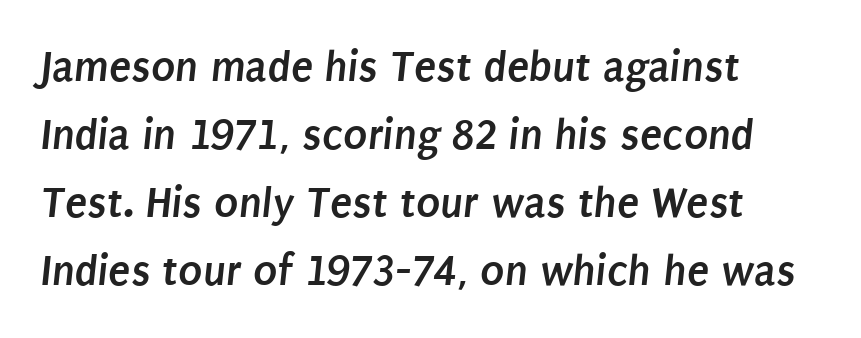
The image shows 45 px semibold, condensed sans-serif type; set left-aligned, normal line spacing (1.51x), normal letter spacing, not underlined; low stroke contrast and a large x-height.
